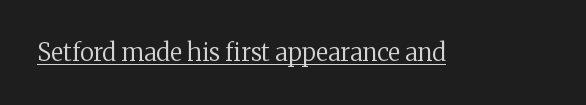
{"italic": "no", "bold": "no", "underline": "yes", "letter_spacing": "normal", "letter_spacing_em": 0.0, "glyph_px": 24}
